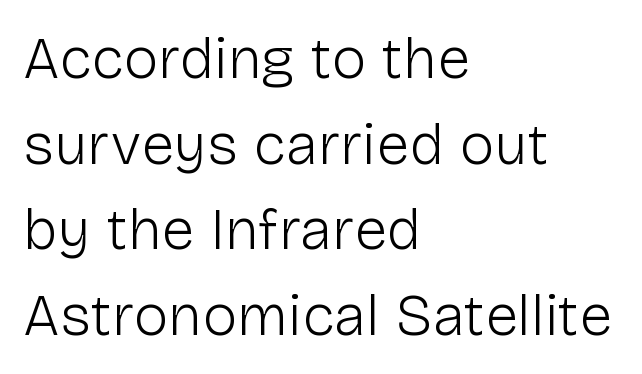
{"serif": "no", "italic": "no", "bold": "no", "weight": "light", "width": "normal", "stroke_contrast": "low", "x_height": "medium", "monospaced": "no", "underline": "no", "align": "left", "line_spacing": "normal", "line_spacing_ratio": 1.45, "letter_spacing": "normal", "letter_spacing_em": 0.0, "glyph_px": 59}
